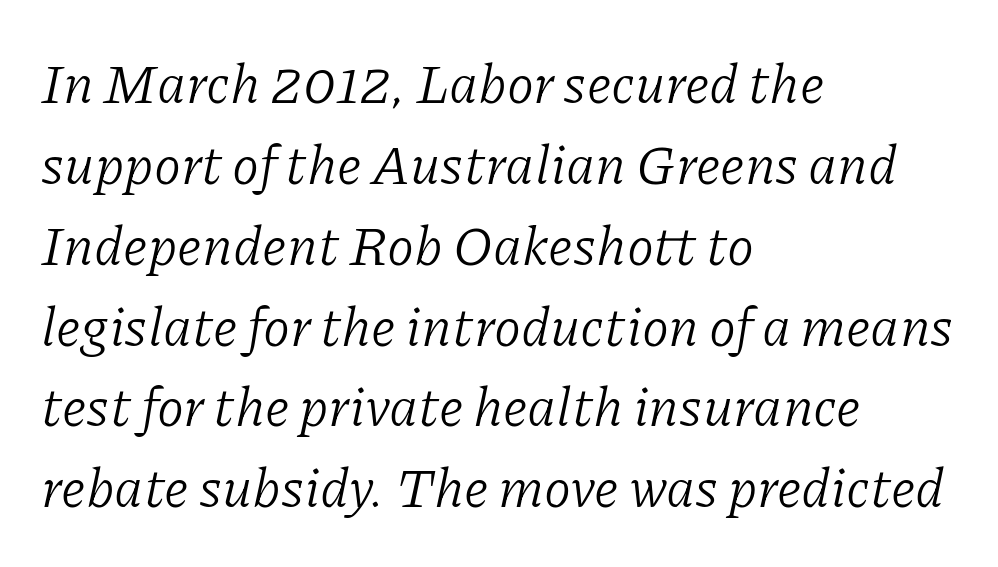
Q: Is the text bold? A: No.
Q: Is the text italic (slanted)? A: Yes, it leans right by about 11 degrees.
Q: Is the typeface a serif or a sans-serif typeface? A: Serif.
Q: Is the text underlined? A: No.
Q: How is the paragraph aligned? A: Left-aligned.
Q: Is the spacing between letters normal or unusually wide? A: Normal.
Q: Is the spacing between lines tight, normal or loose? A: Normal.
Q: Width (condensed, normal, or wide)? A: Normal.
Q: Stroke contrast? A: Low.
Q: x-height? A: Medium.
Q: Monospaced? A: No.
